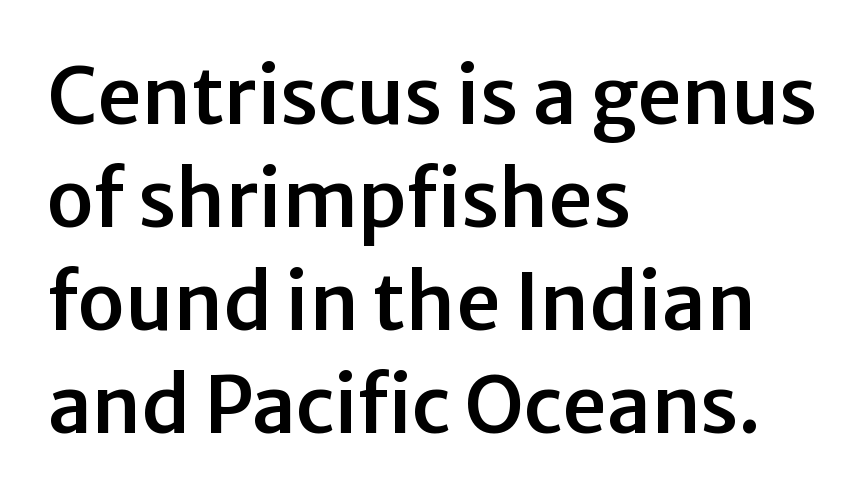
{"serif": "no", "italic": "no", "width": "normal", "stroke_contrast": "low", "x_height": "medium", "monospaced": "no", "underline": "no", "align": "left", "line_spacing": "normal", "line_spacing_ratio": 1.32, "letter_spacing": "normal", "letter_spacing_em": 0.0, "glyph_px": 78}
